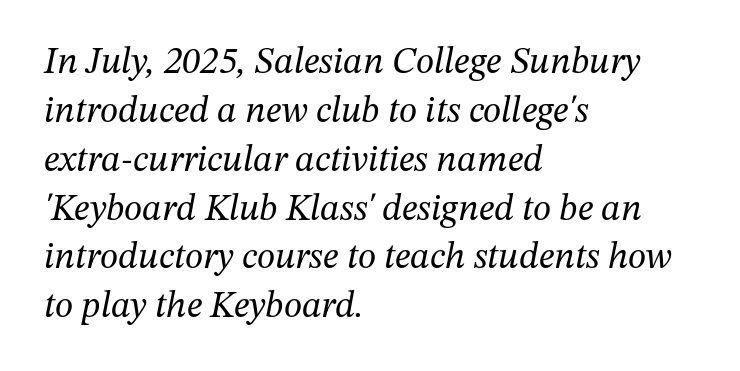
Q: Is the text bold? A: No.
Q: Is the text italic (slanted)? A: Yes, it leans right by about 12 degrees.
Q: Is the typeface a serif or a sans-serif typeface? A: Serif.
Q: Is the text underlined? A: No.
Q: How is the paragraph aligned? A: Left-aligned.
Q: Is the spacing between letters normal or unusually wide? A: Normal.
Q: Is the spacing between lines tight, normal or loose? A: Normal.
Q: Width (condensed, normal, or wide)? A: Normal.
Q: Stroke contrast? A: Medium.
Q: x-height? A: Medium.
Q: Monospaced? A: No.
